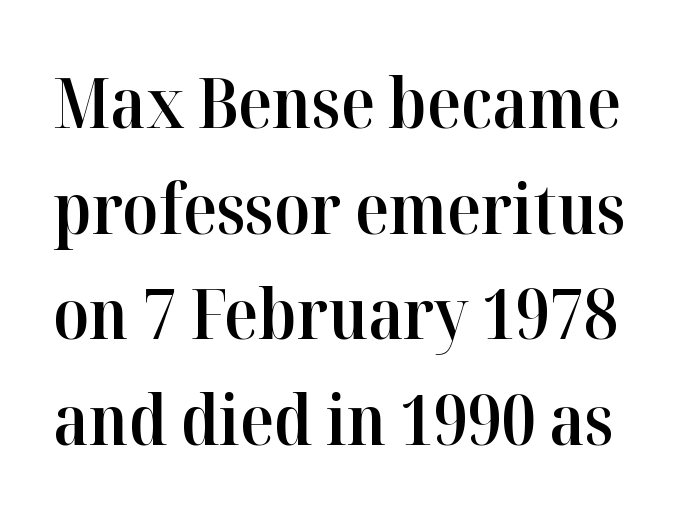
Q: Is the text bold? A: Semi-bold.
Q: Is the text italic (slanted)? A: No, it is upright.
Q: Is the typeface a serif or a sans-serif typeface? A: Serif.
Q: Is the text underlined? A: No.
Q: Is the spacing between letters normal or unusually wide? A: Normal.
Q: Is the spacing between lines tight, normal or loose? A: Normal.
Q: Width (condensed, normal, or wide)? A: Normal.
Q: Stroke contrast? A: High.
Q: x-height? A: Medium.
Q: Monospaced? A: No.
